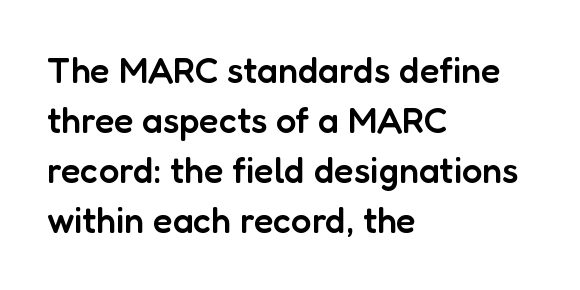
These lines keep a tight, regular rhythm from letter to letter. A normal amount of white space separates one row of letters from the next. This rendering features lettering with no underline. Horizontal alignment here is leftward, the default for most running prose.
